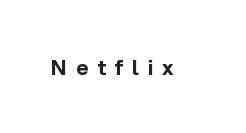
The image shows 21 px bold type, upright; set unusually wide letter spacing (+0.43 em), not underlined.
